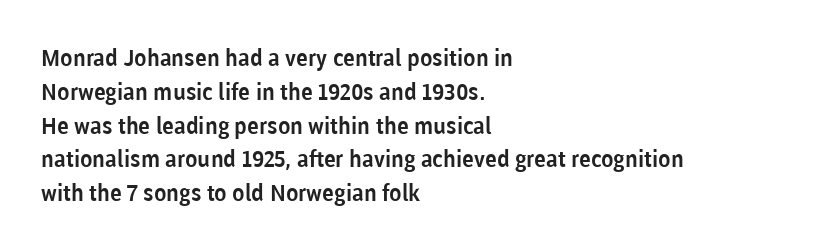
The image shows 23 px text type, upright; set left-aligned, normal line spacing (1.47x), normal letter spacing, not underlined.
